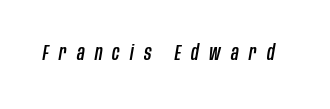
Q: Is the text italic (slanted)? A: Yes, it leans right by about 10 degrees.
Q: Is the text underlined? A: No.
Q: Is the spacing between letters normal or unusually wide? A: Unusually wide.
